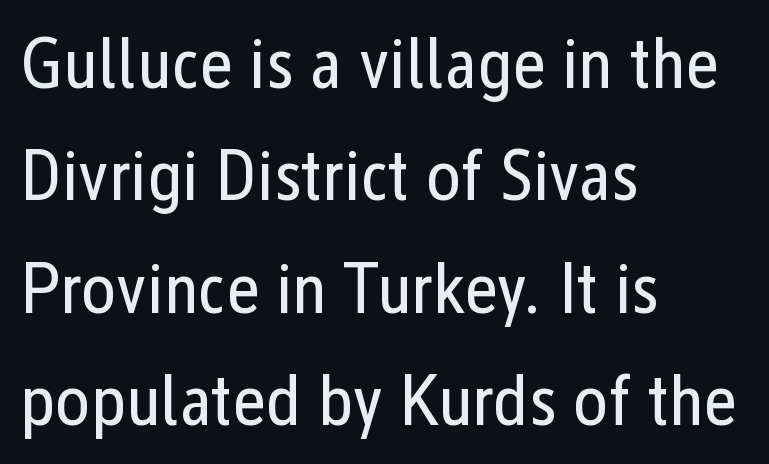
The image shows 73 px regular-weight, condensed sans-serif type, upright; set left-aligned, normal line spacing (1.54x), normal letter spacing, not underlined; low stroke contrast and a medium x-height.
